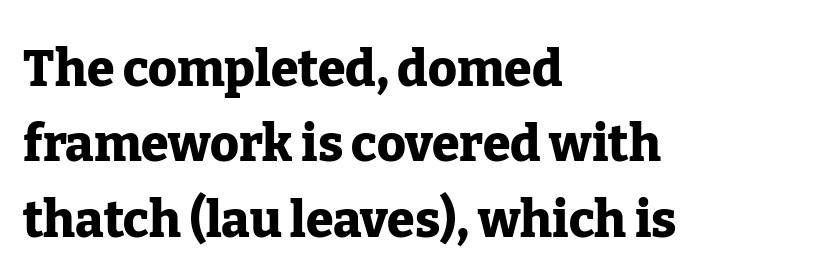
{"serif": "yes", "italic": "no", "bold": "yes", "weight": "heavy", "width": "normal", "stroke_contrast": "low", "x_height": "medium", "monospaced": "no", "underline": "no", "align": "left", "line_spacing": "normal", "line_spacing_ratio": 1.51, "letter_spacing": "normal", "letter_spacing_em": 0.0, "glyph_px": 50}
